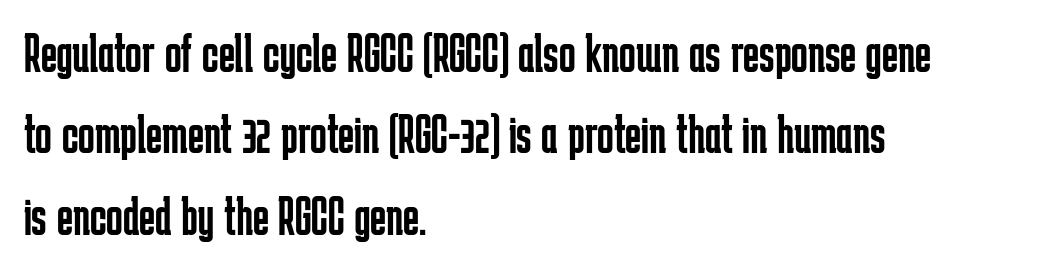
Line spacing here is normal. The line texture is even and compact thanks to regular tracking. Stems and bowls with no extra thickness — not bold. Here the designer chose a conventional face with non-uniform glyph widths. A roman cut, with each character standing at attention.
